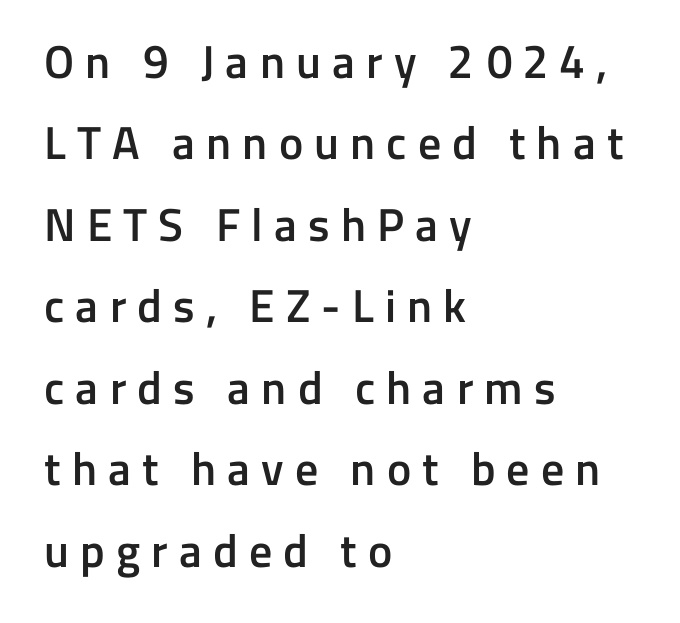
{"serif": "no", "italic": "no", "bold": "semi", "weight": "semibold", "width": "normal", "stroke_contrast": "low", "x_height": "medium", "monospaced": "no", "underline": "no", "align": "left", "line_spacing_ratio": 1.77, "letter_spacing": "wide", "letter_spacing_em": 0.24, "glyph_px": 46}
